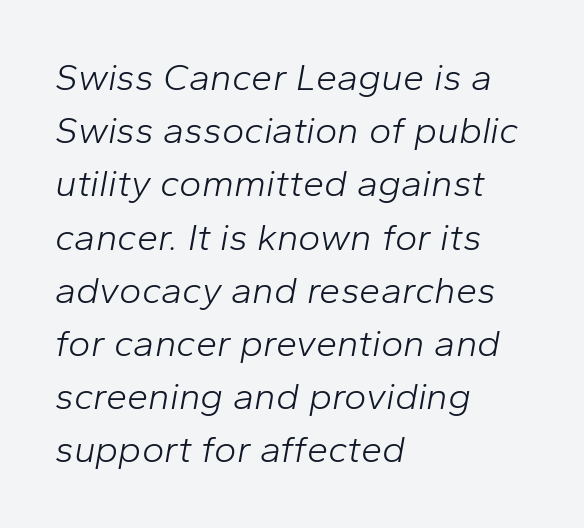
Q: Is the text bold? A: No.
Q: Is the text italic (slanted)? A: Yes, it leans right by about 10 degrees.
Q: Is the text underlined? A: No.
Q: How is the paragraph aligned? A: Left-aligned.
Q: Is the spacing between letters normal or unusually wide? A: Normal.
Q: Is the spacing between lines tight, normal or loose? A: Normal.
Q: Width (condensed, normal, or wide)? A: Normal.
Q: Stroke contrast? A: Low.
Q: x-height? A: Medium.
Q: Monospaced? A: No.
